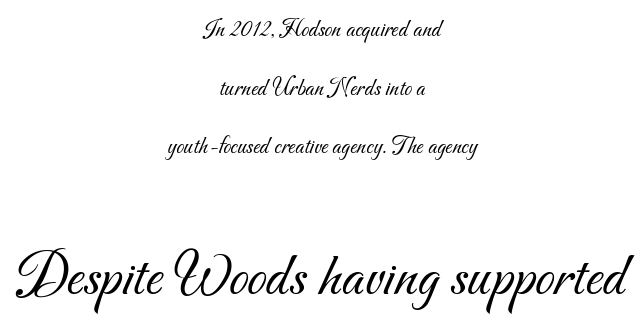
{"serif": "no", "bold": "no", "weight": "light", "width": "normal", "stroke_contrast": "medium", "x_height": "small", "monospaced": "no", "underline": "no", "align": "center", "line_spacing": "loose", "line_spacing_ratio": 2.35, "letter_spacing": "normal", "letter_spacing_em": 0.0, "larger_block": "second", "size_ratio": 2.52, "glyph_px": 63}
